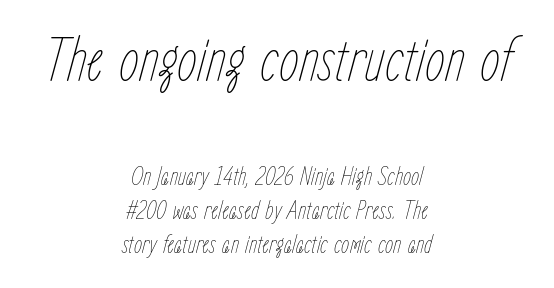
The face used here is proportionally spaced, like ordinary book or web type. These two chunks differ in scale, with the top chunk taking the larger measure. Nothing heavy about these letters — not bold at all. Teacher's note: observe the equal gaps on both sides — that is centered alignment.
